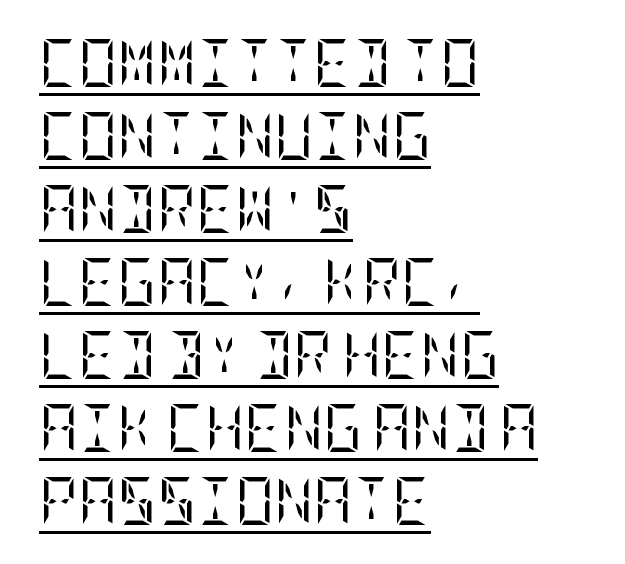
{"serif": "yes", "italic": "no", "bold": "no", "weight": "regular", "width": "condensed", "stroke_contrast": "low", "x_height": "large", "underline": "yes", "align": "left", "line_spacing": "normal", "line_spacing_ratio": 1.52, "letter_spacing": "normal", "letter_spacing_em": 0.0, "glyph_px": 48}
